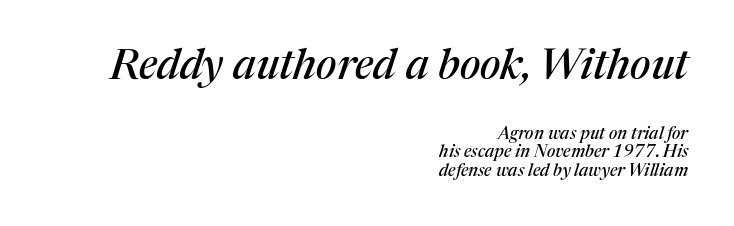
Q: Is the text italic (slanted)? A: Yes, it leans right by about 17 degrees.
Q: Is the typeface a serif or a sans-serif typeface? A: Serif.
Q: Is the text underlined? A: No.
Q: How is the paragraph aligned? A: Right-aligned.
Q: Is the spacing between letters normal or unusually wide? A: Normal.
Q: Is the spacing between lines tight, normal or loose? A: Tight.
Q: Which block of text is set in a larger size, the first (top) or the second (bottom)? A: The first (top) one.
Q: Width (condensed, normal, or wide)? A: Normal.
Q: Stroke contrast? A: Medium.
Q: x-height? A: Medium.
Q: Monospaced? A: No.
